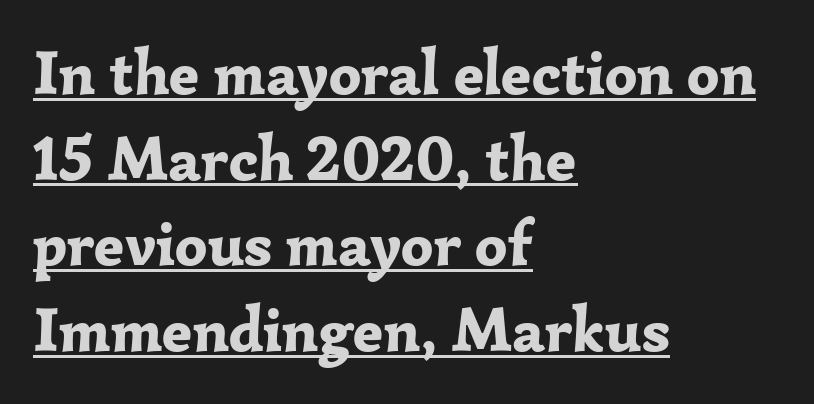
Q: Is the text bold? A: Yes.
Q: Is the text italic (slanted)? A: No, it is upright.
Q: Is the typeface a serif or a sans-serif typeface? A: Serif.
Q: Is the text underlined? A: Yes.
Q: How is the paragraph aligned? A: Left-aligned.
Q: Is the spacing between letters normal or unusually wide? A: Normal.
Q: Is the spacing between lines tight, normal or loose? A: Normal.
Q: Width (condensed, normal, or wide)? A: Normal.
Q: Stroke contrast? A: Low.
Q: x-height? A: Medium.
Q: Monospaced? A: No.
